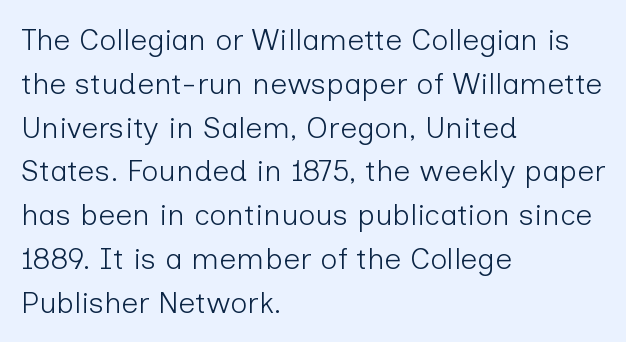
{"serif": "no", "italic": "no", "bold": "no", "weight": "light", "width": "normal", "stroke_contrast": "low", "x_height": "medium", "monospaced": "no", "underline": "no", "align": "left", "line_spacing": "normal", "line_spacing_ratio": 1.46, "letter_spacing": "normal", "letter_spacing_em": 0.0, "glyph_px": 30}
